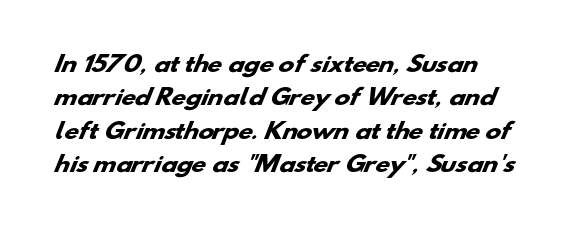
The image shows 21 px bold type; set left-aligned, normal line spacing (1.59x), normal letter spacing, not underlined.
